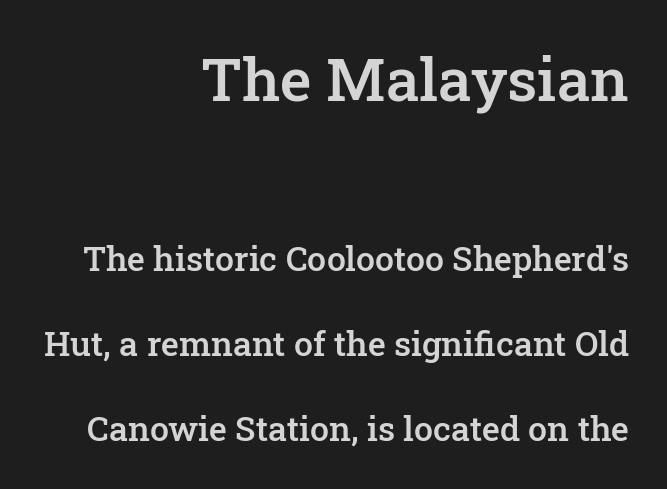
The image shows 60 px semibold serif type, upright; set right-aligned, loose line spacing (2.49x), normal letter spacing, not underlined; the first (top) block is 1.76x larger; low stroke contrast and a medium x-height.
